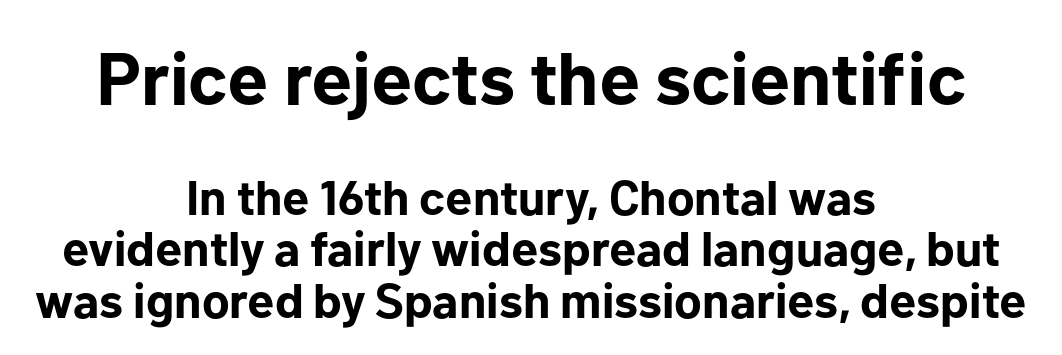
{"serif": "no", "italic": "no", "bold": "yes", "weight": "bold", "width": "normal", "stroke_contrast": "low", "x_height": "medium", "monospaced": "no", "underline": "no", "align": "center", "line_spacing": "tight", "line_spacing_ratio": 1.05, "letter_spacing": "normal", "letter_spacing_em": 0.0, "larger_block": "first", "size_ratio": 1.51, "glyph_px": 74}
